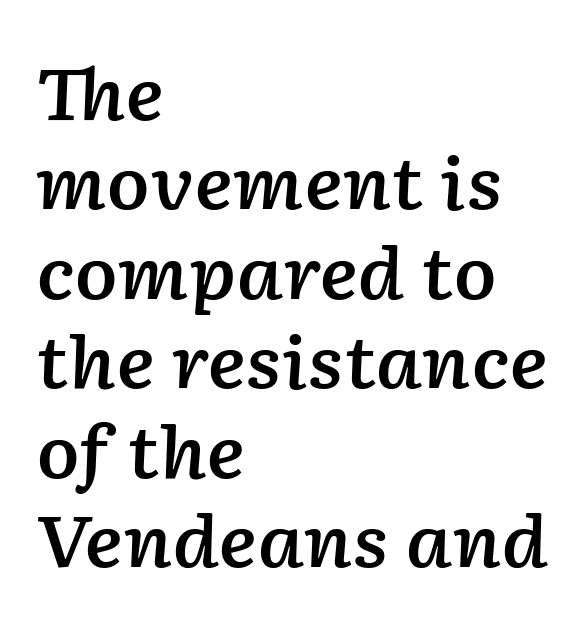
Leftover space on each line is placed entirely after the last word. This sample has the flowing, uneven cadence of proportional lettering. Does the weight exceed regular? Yes, but only to semibold. Rows of type keep a routine distance in the vertical direction. This is oblique type, the kind used for emphasis or titles. Type without underlining.
